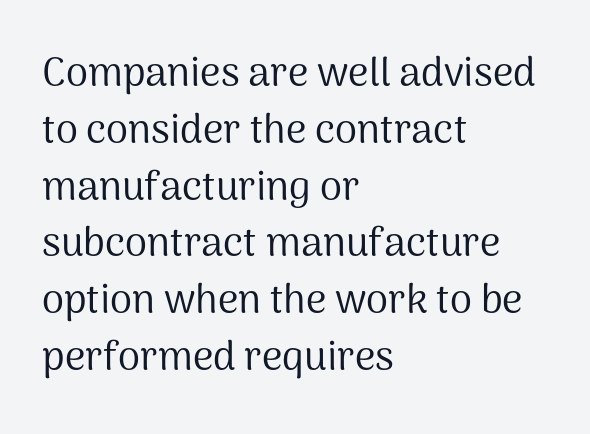
Q: Is the text bold? A: No.
Q: Is the text italic (slanted)? A: No, it is upright.
Q: Is the typeface a serif or a sans-serif typeface? A: Sans-serif.
Q: Is the text underlined? A: No.
Q: How is the paragraph aligned? A: Left-aligned.
Q: Is the spacing between letters normal or unusually wide? A: Normal.
Q: Is the spacing between lines tight, normal or loose? A: Normal.
Q: Width (condensed, normal, or wide)? A: Normal.
Q: Stroke contrast? A: Medium.
Q: x-height? A: Medium.
Q: Monospaced? A: No.
